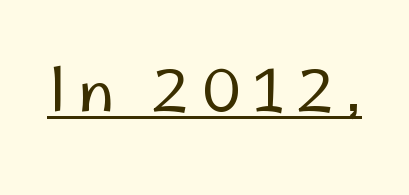
The image shows 59 px regular-weight sans-serif type, upright; set unusually wide letter spacing (+0.2 em), underlined; low stroke contrast and a small x-height.
